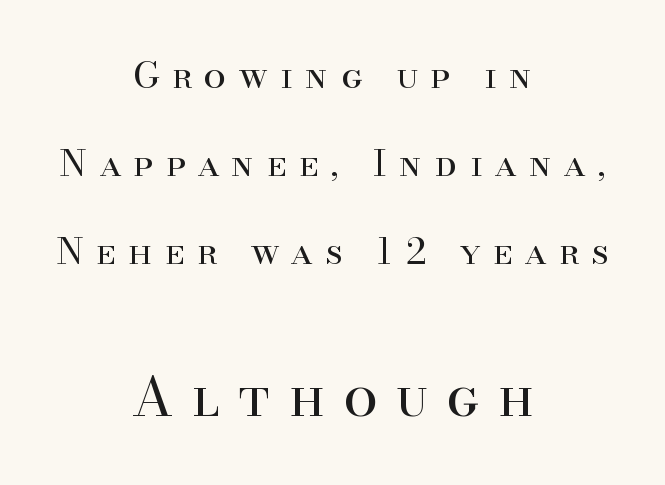
{"serif": "yes", "italic": "no", "bold": "no", "weight": "regular", "width": "normal", "stroke_contrast": "high", "x_height": "small", "monospaced": "no", "underline": "no", "align": "center", "line_spacing": "loose", "line_spacing_ratio": 2.45, "letter_spacing": "wide", "letter_spacing_em": 0.35, "larger_block": "second", "size_ratio": 1.5, "glyph_px": 54}
